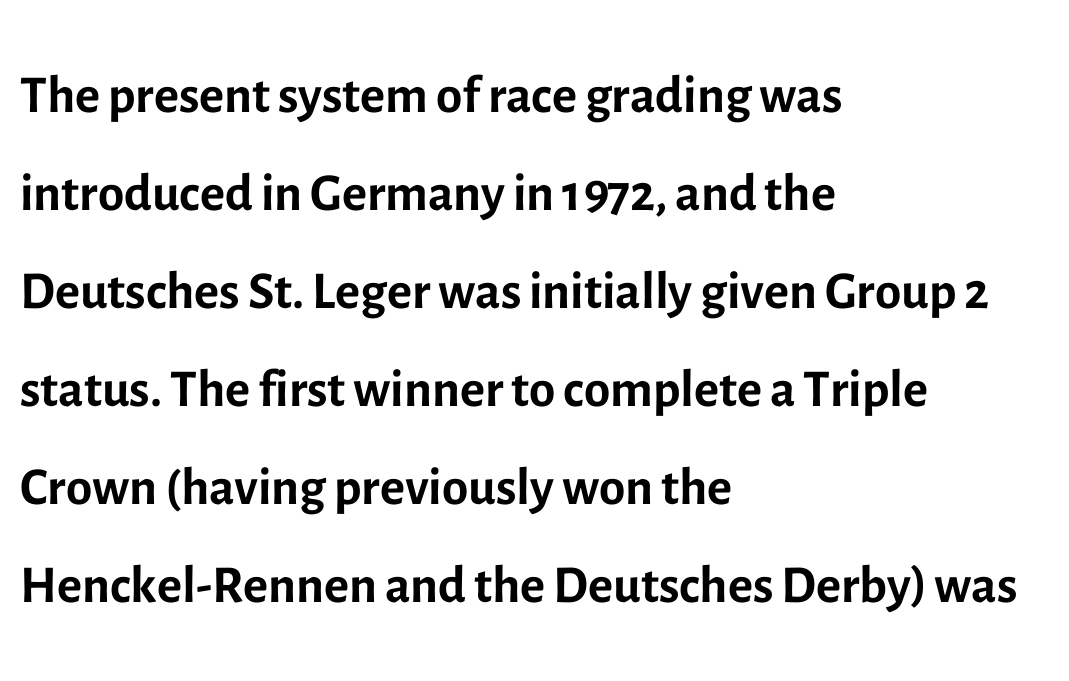
The image shows 76 px regular-weight sans-serif type, upright; set left-aligned, normal line spacing (1.29x), normal letter spacing, not underlined; a medium x-height.
